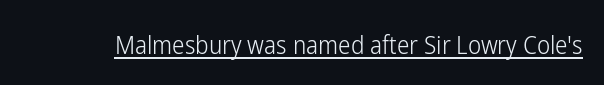
{"italic": "no", "bold": "no", "underline": "yes", "letter_spacing": "normal", "letter_spacing_em": 0.0, "glyph_px": 25}
